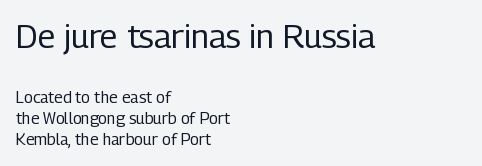
The image shows 33 px regular-weight, condensed sans-serif type, upright; set left-aligned, normal line spacing (1.34x), normal letter spacing, not underlined; the first (top) block is 2.06x larger; low stroke contrast and a medium x-height.
